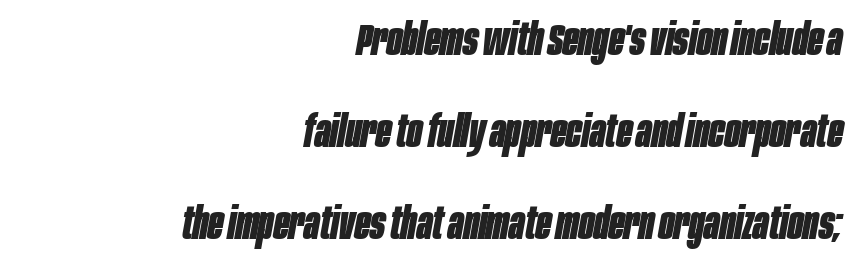
{"italic": "yes", "lean": "right", "slant_degrees": 10, "bold": "yes", "weight": "bold", "width": "condensed", "stroke_contrast": "low", "x_height": "large", "monospaced": "no", "underline": "no", "align": "right", "line_spacing": "loose", "line_spacing_ratio": 2.05, "letter_spacing": "normal", "letter_spacing_em": 0.0, "glyph_px": 45}
